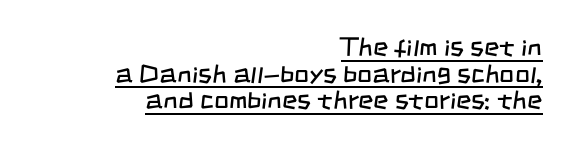
Q: Is the text bold? A: No.
Q: Is the text underlined? A: Yes.
Q: How is the paragraph aligned? A: Right-aligned.
Q: Is the spacing between letters normal or unusually wide? A: Normal.
Q: Is the spacing between lines tight, normal or loose? A: Tight.
